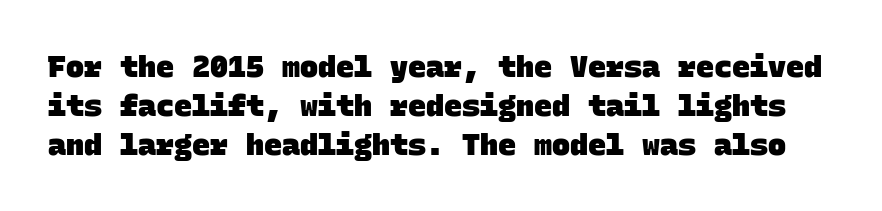
Each letter's strokes conclude bluntly, with no projecting serifs. In terms of leading, this rendering sits right in the middle. Glyph-to-glyph distance matches everyday printed text. This is heavy type, rendered in bold. Plain, unruled lines of type. The letters march in equal steps, a hallmark of fixed-pitch type.
